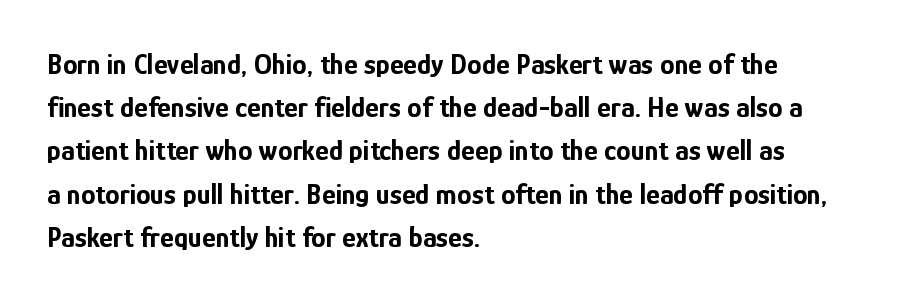
{"serif": "no", "italic": "no", "bold": "yes", "weight": "bold", "width": "condensed", "stroke_contrast": "low", "x_height": "medium", "monospaced": "no", "underline": "no", "align": "left", "line_spacing": "normal", "line_spacing_ratio": 1.49, "letter_spacing": "normal", "letter_spacing_em": 0.0, "glyph_px": 29}
